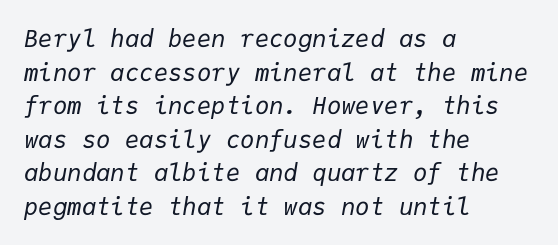
Q: Is the text bold? A: No.
Q: Is the text italic (slanted)? A: Yes, it leans right by about 9 degrees.
Q: Is the text underlined? A: No.
Q: How is the paragraph aligned? A: Left-aligned.
Q: Is the spacing between letters normal or unusually wide? A: Normal.
Q: Is the spacing between lines tight, normal or loose? A: Normal.
